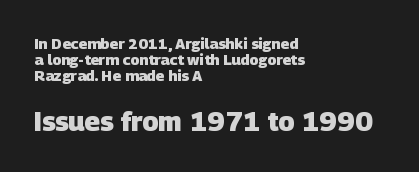
{"bold": "yes", "underline": "no", "align": "left", "line_spacing": "tight", "line_spacing_ratio": 1.07, "letter_spacing": "normal", "letter_spacing_em": 0.0, "larger_block": "second", "size_ratio": 1.8, "glyph_px": 27}
